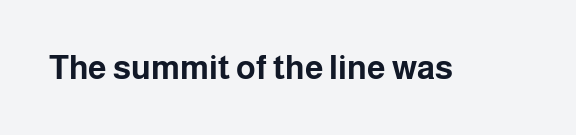
Q: Is the text bold? A: Yes.
Q: Is the text italic (slanted)? A: No, it is upright.
Q: Is the typeface a serif or a sans-serif typeface? A: Sans-serif.
Q: Is the text underlined? A: No.
Q: Is the spacing between letters normal or unusually wide? A: Normal.
Q: Width (condensed, normal, or wide)? A: Normal.
Q: Stroke contrast? A: Low.
Q: x-height? A: Medium.
Q: Monospaced? A: No.
